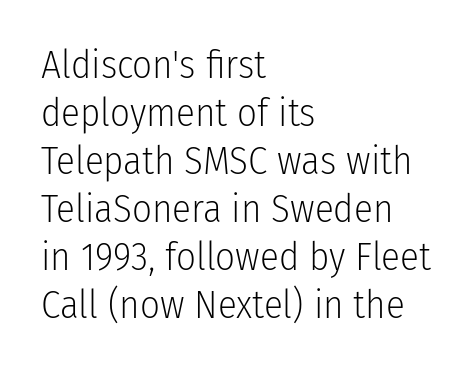
Q: Is the text bold? A: No.
Q: Is the text italic (slanted)? A: No, it is upright.
Q: Is the typeface a serif or a sans-serif typeface? A: Sans-serif.
Q: Is the text underlined? A: No.
Q: How is the paragraph aligned? A: Left-aligned.
Q: Is the spacing between letters normal or unusually wide? A: Normal.
Q: Width (condensed, normal, or wide)? A: Condensed.
Q: Stroke contrast? A: Low.
Q: x-height? A: Medium.
Q: Monospaced? A: No.
